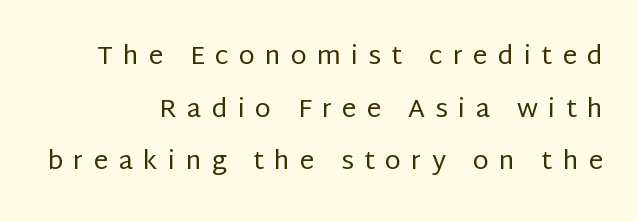
Q: Is the text bold? A: No.
Q: Is the text italic (slanted)? A: No, it is upright.
Q: Is the text underlined? A: No.
Q: How is the paragraph aligned? A: Right-aligned.
Q: Is the spacing between letters normal or unusually wide? A: Unusually wide.
Q: Is the spacing between lines tight, normal or loose? A: Loose.
